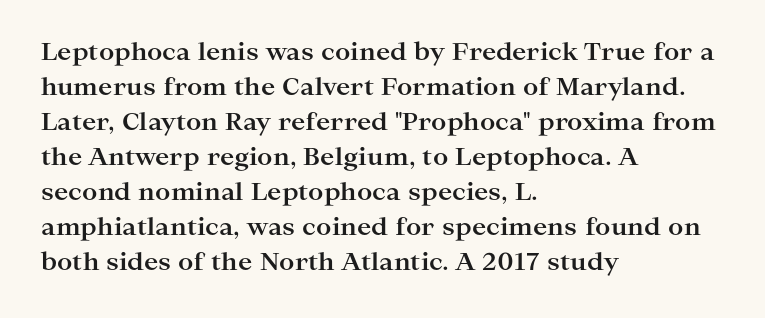
A classic flush-left, rag-right setting is used for this passage. The strokes are fattened all the way to bold. Plain, unruled lines of type. Tracking value appears to be zero — textbook default spacing.
